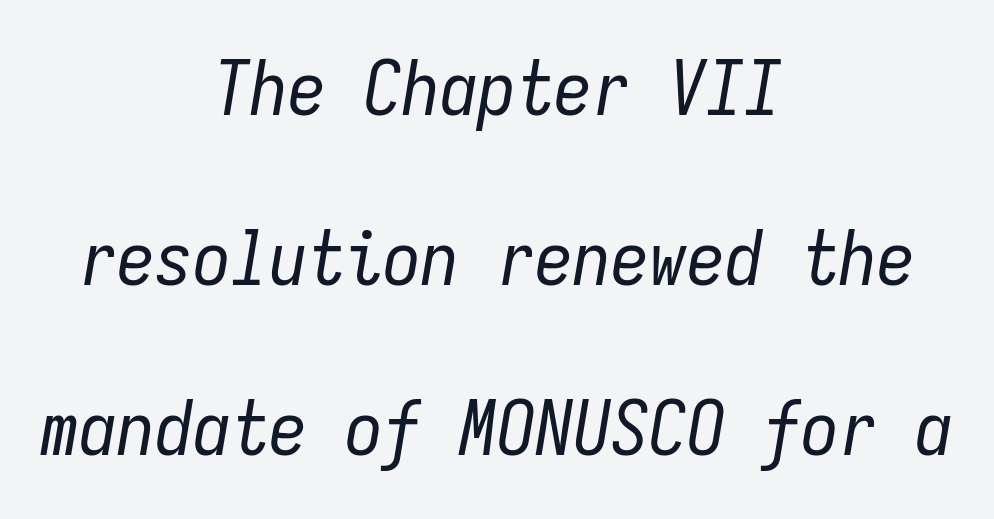
Weight: in the light-to-regular range. The passage shown has conventional tracking throughout. Honestly, there is no underline to notice here at all. Neither beginnings nor endings align; midpoints do.
